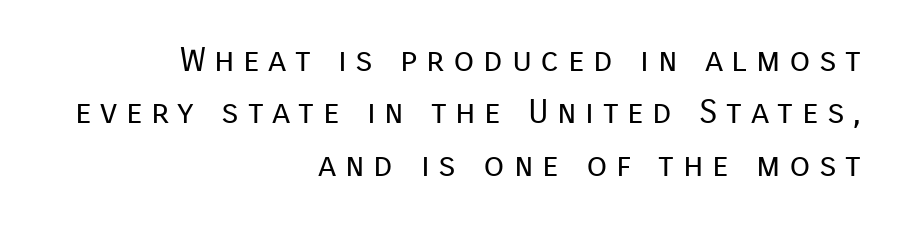
Letterform terminals end flat and unadorned throughout the passage. Looks like regular typesetting: each glyph gets only the width it needs. This sample uses expanded letter spacing, leaving extra air between glyphs. Each row of text sits above clean, open space. The font sits on the lighter half of the weight spectrum, regular included. The specimen reads as upright at a glance.
